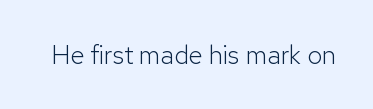
Q: Is the text bold? A: No.
Q: Is the text italic (slanted)? A: No, it is upright.
Q: Is the text underlined? A: No.
Q: Is the spacing between letters normal or unusually wide? A: Normal.
